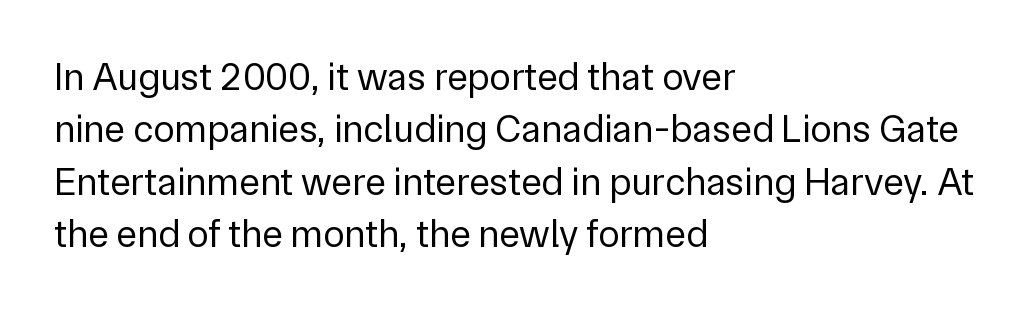
Decoration check: the copy has no underline. Regarding leading, the lines here are spaced in the standard way. Each line starts at the same left margin while the right side varies. These lines are rendered in a variable-pitch font. These lines are composed in type without serifs. Caption: face not bold, strokes unweighted.
